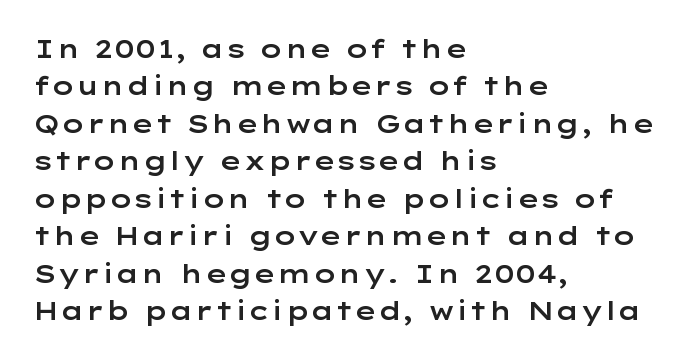
{"italic": "no", "underline": "no", "align": "left", "line_spacing": "normal", "line_spacing_ratio": 1.5, "letter_spacing": "normal", "letter_spacing_em": 0.0, "glyph_px": 25}
